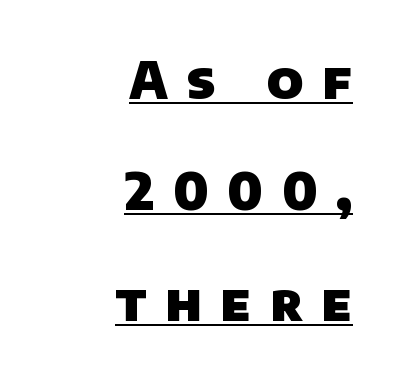
Q: Is the text bold? A: Yes.
Q: Is the typeface a serif or a sans-serif typeface? A: Sans-serif.
Q: Is the text underlined? A: Yes.
Q: How is the paragraph aligned? A: Right-aligned.
Q: Is the spacing between letters normal or unusually wide? A: Unusually wide.
Q: Is the spacing between lines tight, normal or loose? A: Loose.
Q: Width (condensed, normal, or wide)? A: Normal.
Q: Stroke contrast? A: Low.
Q: x-height? A: Large.
Q: Monospaced? A: No.
